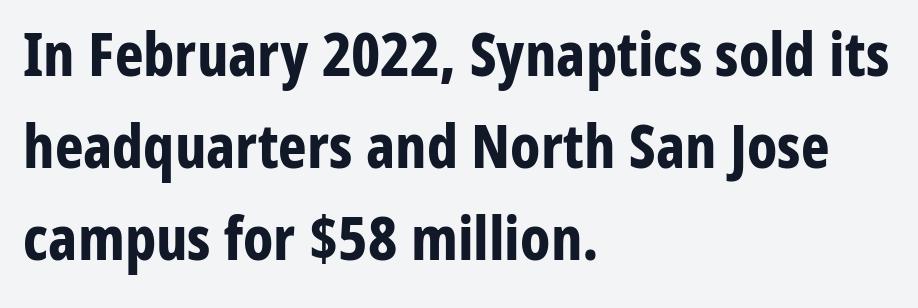
Q: Is the text bold? A: Yes.
Q: Is the text italic (slanted)? A: No, it is upright.
Q: Is the typeface a serif or a sans-serif typeface? A: Sans-serif.
Q: Is the text underlined? A: No.
Q: How is the paragraph aligned? A: Left-aligned.
Q: Is the spacing between letters normal or unusually wide? A: Normal.
Q: Is the spacing between lines tight, normal or loose? A: Normal.
Q: Width (condensed, normal, or wide)? A: Condensed.
Q: Stroke contrast? A: Low.
Q: x-height? A: Medium.
Q: Monospaced? A: No.
